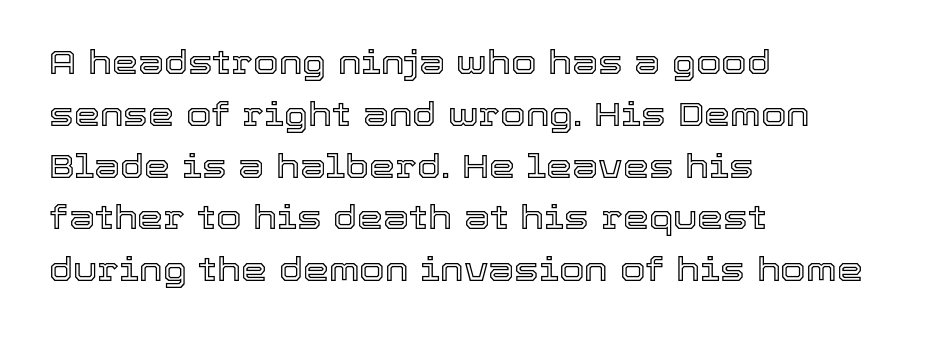
No italicization has been applied; the sample stays upright. Plain, unruled lines of type. The face used here is rendered with its standard letterfit. Spacing verdict: proportional, widths tailored to each character. How would I describe the line gaps? Plain and ordinary. Line beginnings align vertically; line endings do not.
